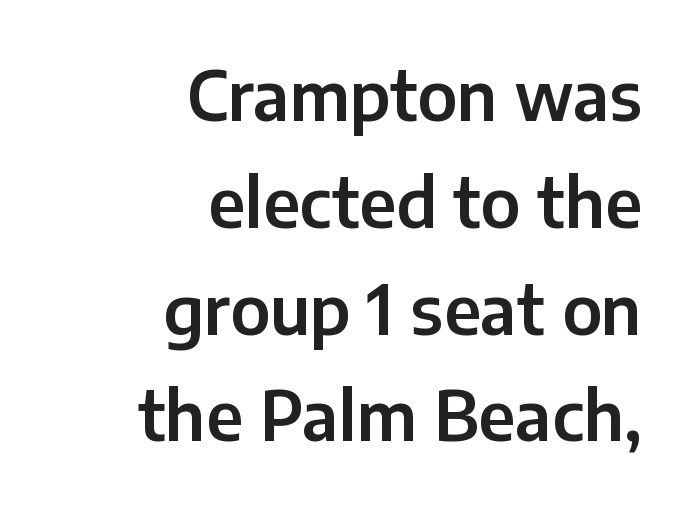
{"serif": "no", "italic": "no", "width": "normal", "stroke_contrast": "low", "x_height": "medium", "monospaced": "no", "underline": "no", "align": "right", "line_spacing": "normal", "line_spacing_ratio": 1.57, "letter_spacing": "normal", "letter_spacing_em": 0.0, "glyph_px": 68}
